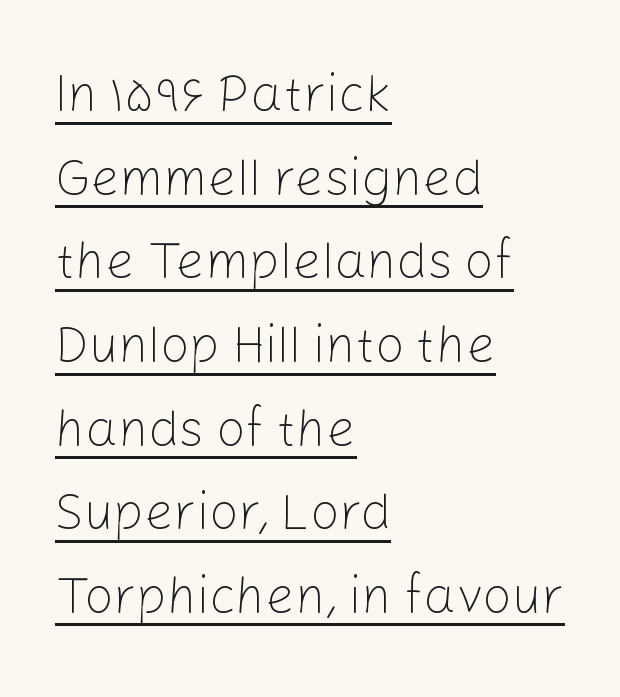
This block has exactly the height ordinary leading produces. Like a heading marked for emphasis, these lines bear an underscore. The characters display no serif detailing; their extremities are plain. A quiet, ordinary-to-light weight characterises the typeface. Do the letters lean? They stand straight. These lines are rendered in a variable-pitch font.
